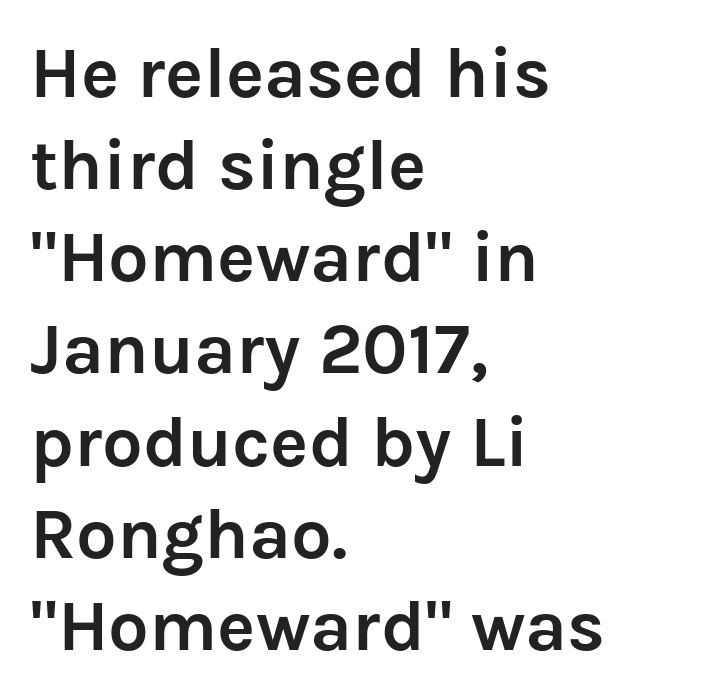
Q: Is the text bold? A: Yes.
Q: Is the text italic (slanted)? A: No, it is upright.
Q: Is the typeface a serif or a sans-serif typeface? A: Sans-serif.
Q: Is the text underlined? A: No.
Q: How is the paragraph aligned? A: Left-aligned.
Q: Is the spacing between letters normal or unusually wide? A: Normal.
Q: Is the spacing between lines tight, normal or loose? A: Normal.
Q: Width (condensed, normal, or wide)? A: Normal.
Q: Stroke contrast? A: Low.
Q: x-height? A: Medium.
Q: Monospaced? A: No.
